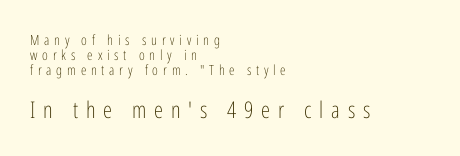
These lines huddle together more closely than default settings would place them. A bare baseline throughout the passage. Note: smaller setting up top, larger setting below. Characters remain perfectly vertical along every line.
